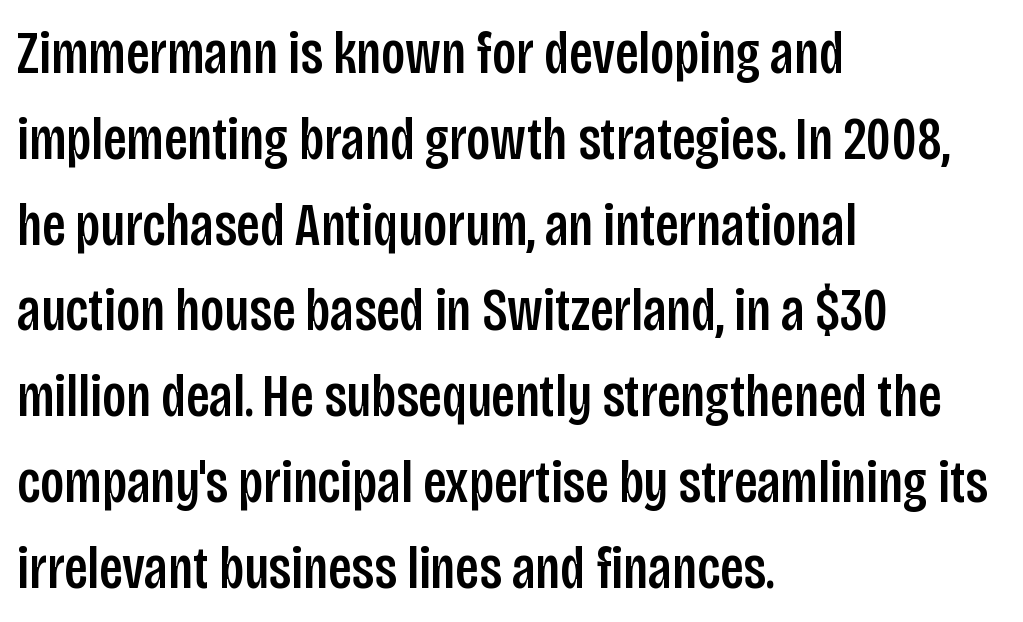
The area under the type is left untouched. This sample uses plain, unmodified letter spacing. The letters advance in unequal steps, a hallmark of proportional type. Is there any slant? The stems are plumb.
